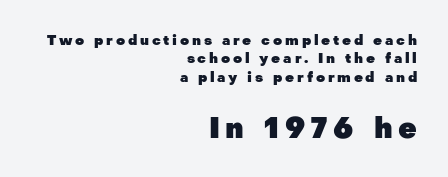
{"serif": "no", "italic": "no", "bold": "yes", "weight": "heavy", "width": "normal", "stroke_contrast": "low", "x_height": "medium", "monospaced": "no", "underline": "no", "align": "right", "line_spacing": "normal", "line_spacing_ratio": 1.32, "letter_spacing": "wide", "letter_spacing_em": 0.2, "larger_block": "second", "size_ratio": 2.07, "glyph_px": 29}
